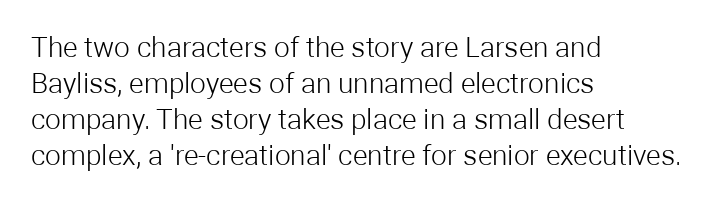
Q: Is the text bold? A: No.
Q: Is the text italic (slanted)? A: No, it is upright.
Q: Is the typeface a serif or a sans-serif typeface? A: Sans-serif.
Q: Is the text underlined? A: No.
Q: How is the paragraph aligned? A: Left-aligned.
Q: Is the spacing between letters normal or unusually wide? A: Normal.
Q: Is the spacing between lines tight, normal or loose? A: Normal.
Q: Width (condensed, normal, or wide)? A: Normal.
Q: Stroke contrast? A: Low.
Q: x-height? A: Medium.
Q: Monospaced? A: No.
